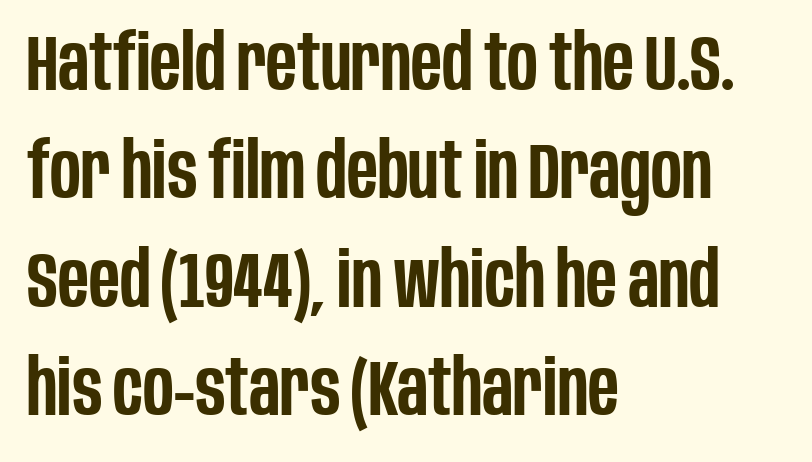
Descender tails drop into unmarked territory. Is there much room between lines? A standard amount, neither cramped nor airy. Each line starts at the same left margin while the right side varies. Firm but not heavy-handed strokes: this text is semibold. Character widths vary here, with narrow letters taking less room than wide ones. The face used here is rendered with its standard letterfit.
